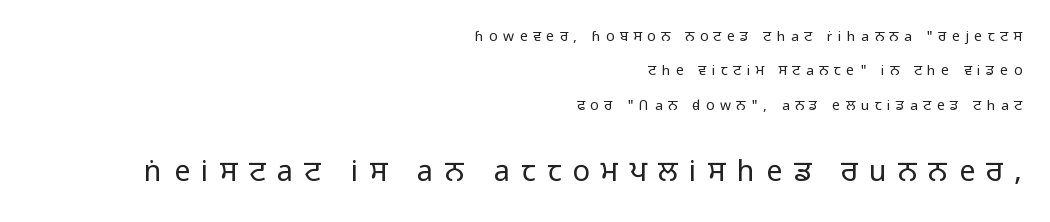
Q: Is the text bold? A: No.
Q: Is the text italic (slanted)? A: No, it is upright.
Q: Is the typeface a serif or a sans-serif typeface? A: Sans-serif.
Q: Is the text underlined? A: No.
Q: How is the paragraph aligned? A: Right-aligned.
Q: Is the spacing between letters normal or unusually wide? A: Unusually wide.
Q: Is the spacing between lines tight, normal or loose? A: Loose.
Q: Which block of text is set in a larger size, the first (top) or the second (bottom)? A: The second (bottom) one.
Q: Width (condensed, normal, or wide)? A: Normal.
Q: Stroke contrast? A: Low.
Q: x-height? A: Medium.
Q: Monospaced? A: No.
